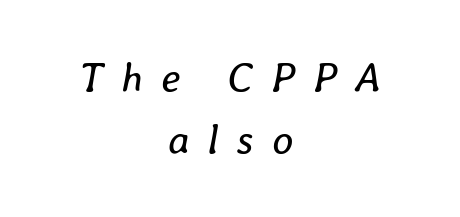
{"italic": "yes", "lean": "right", "slant_degrees": 8, "bold": "no", "weight": "regular", "width": "normal", "stroke_contrast": "low", "x_height": "medium", "monospaced": "no", "underline": "no", "align": "center", "line_spacing": "normal", "line_spacing_ratio": 1.52, "letter_spacing": "wide", "letter_spacing_em": 0.44, "glyph_px": 41}
